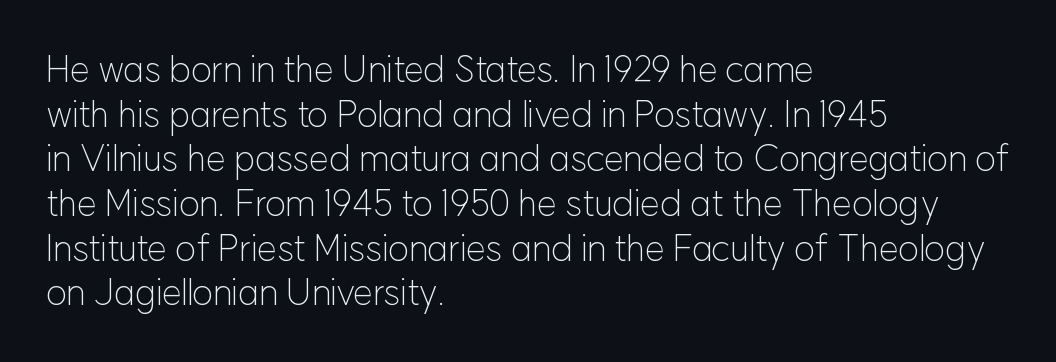
It's the straight-up-and-down kind of type. Type without underlining. Tracking value appears to be zero — textbook default spacing. The passage shown is not bold in any degree.
